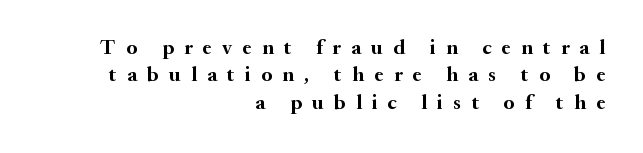
The image shows 21 px bold type, upright; set right-aligned, normal line spacing (1.3x), unusually wide letter spacing (+0.49 em), not underlined.
